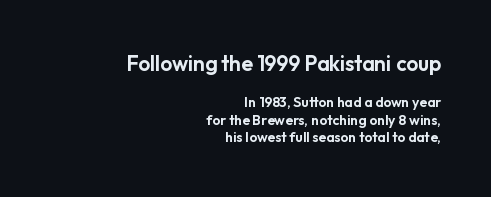
The image shows 21 px text type, upright; set right-aligned, normal line spacing (1.25x), normal letter spacing, not underlined; the first (top) block is 1.5x larger.
